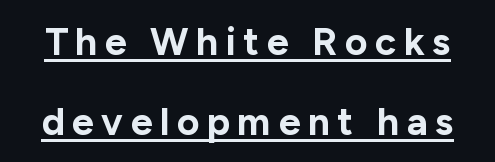
Compared with an ordinary text face, these strokes are far heavier — a full bold. Successive baselines arrive slowly, with a big drop between each. The face used here appears with an underline applied. Serif or sans? Sans — the stroke terminals are bare.
